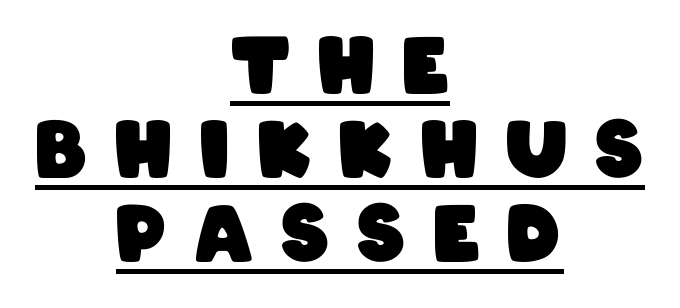
Q: Is the text bold? A: Yes.
Q: Is the typeface a serif or a sans-serif typeface? A: Sans-serif.
Q: Is the text underlined? A: Yes.
Q: How is the paragraph aligned? A: Centered.
Q: Is the spacing between letters normal or unusually wide? A: Unusually wide.
Q: Is the spacing between lines tight, normal or loose? A: Tight.
Q: Width (condensed, normal, or wide)? A: Condensed.
Q: Stroke contrast? A: Low.
Q: x-height? A: Large.
Q: Monospaced? A: No.
